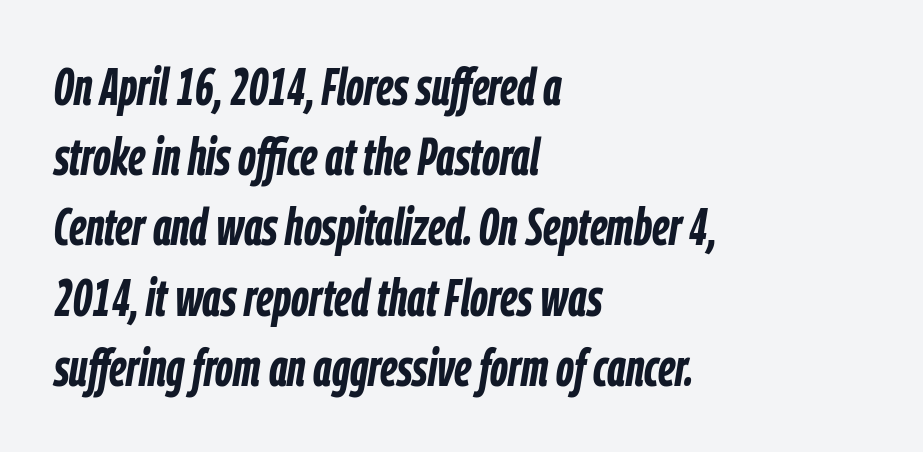
{"italic": "yes", "lean": "right", "slant_degrees": 9, "bold": "yes", "weight": "semibold", "width": "condensed", "stroke_contrast": "low", "x_height": "medium", "monospaced": "no", "underline": "no", "align": "left", "line_spacing": "normal", "line_spacing_ratio": 1.35, "letter_spacing": "normal", "letter_spacing_em": 0.0, "glyph_px": 52}
